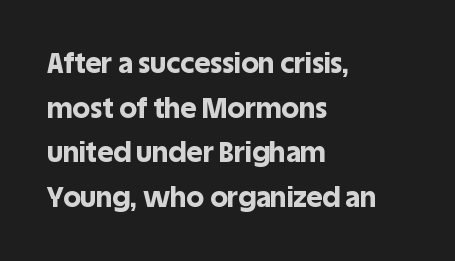
{"serif": "no", "italic": "no", "bold": "yes", "weight": "bold", "width": "normal", "x_height": "large", "monospaced": "no", "underline": "no", "align": "left", "line_spacing": "normal", "line_spacing_ratio": 1.59, "letter_spacing": "normal", "letter_spacing_em": 0.0, "glyph_px": 28}
